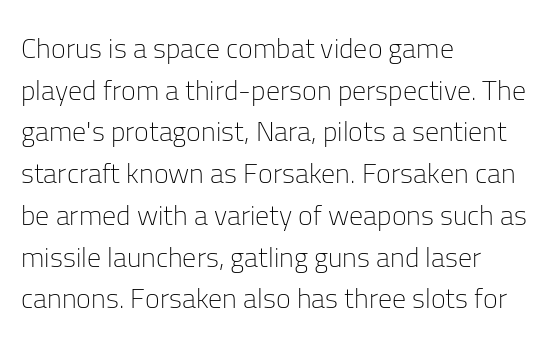
{"serif": "no", "italic": "no", "bold": "no", "weight": "light", "width": "normal", "stroke_contrast": "low", "x_height": "medium", "monospaced": "no", "underline": "no", "align": "left", "line_spacing": "normal", "line_spacing_ratio": 1.49, "letter_spacing": "normal", "letter_spacing_em": 0.0, "glyph_px": 28}
